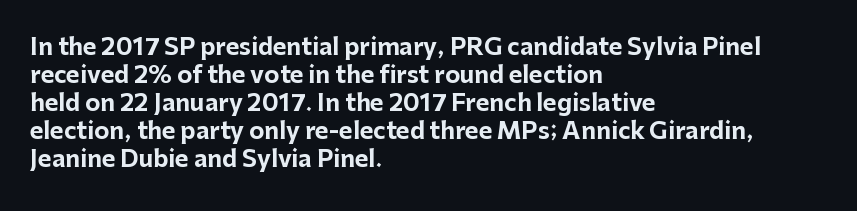
The image shows 23 px bold type, upright; set left-aligned, line spacing 1.22x, normal letter spacing, not underlined.
